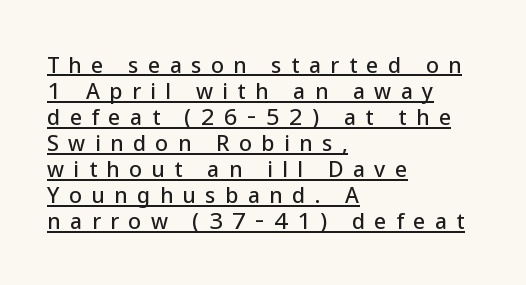
These lines have a slow, spaced-out rhythm from letter to letter. The axis of the letterforms is exactly vertical. In CSS terms this would be text-align: left. The rendered words wear a rule along their underside.
